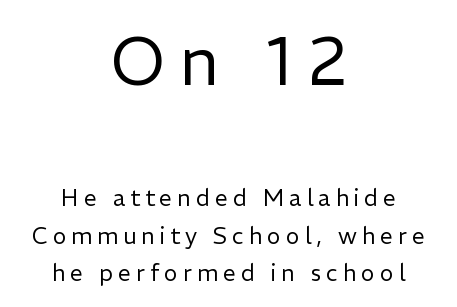
The image shows 68 px regular-weight sans-serif type, upright; set centered, normal line spacing (1.63x), unusually wide letter spacing (+0.22 em), not underlined; the first (top) block is 2.96x larger; low stroke contrast and a medium x-height.
